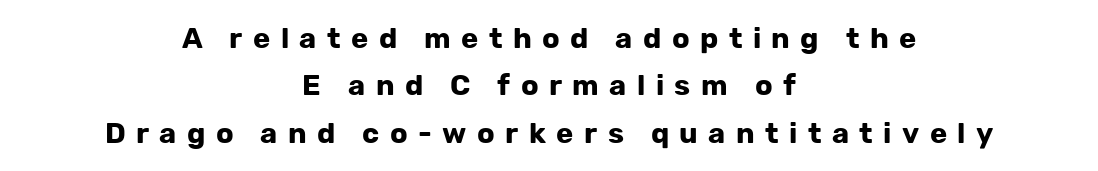
Q: Is the text bold? A: Yes.
Q: Is the text italic (slanted)? A: No, it is upright.
Q: Is the typeface a serif or a sans-serif typeface? A: Sans-serif.
Q: Is the text underlined? A: No.
Q: How is the paragraph aligned? A: Centered.
Q: Is the spacing between letters normal or unusually wide? A: Unusually wide.
Q: Is the spacing between lines tight, normal or loose? A: Normal.
Q: Width (condensed, normal, or wide)? A: Normal.
Q: Stroke contrast? A: Low.
Q: x-height? A: Medium.
Q: Monospaced? A: No.
